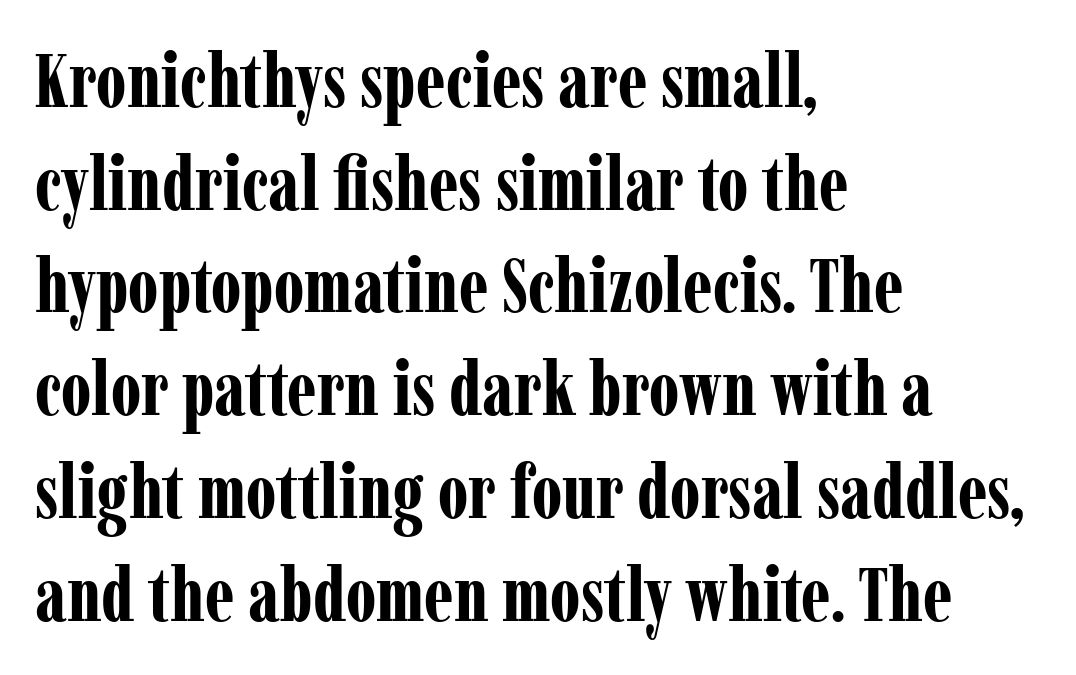
The image shows 75 px bold, condensed serif type, upright; set left-aligned, normal line spacing (1.37x), normal letter spacing, not underlined; low stroke contrast and a medium x-height.
